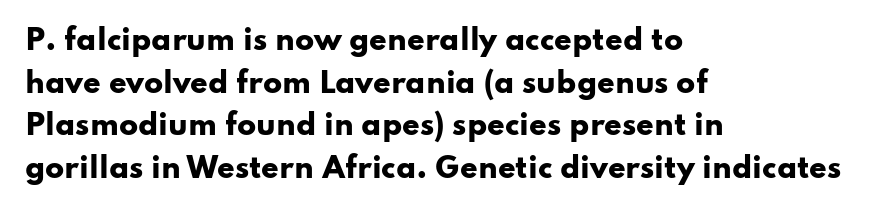
Q: Is the text bold? A: Yes.
Q: Is the text italic (slanted)? A: No, it is upright.
Q: Is the typeface a serif or a sans-serif typeface? A: Sans-serif.
Q: Is the text underlined? A: No.
Q: How is the paragraph aligned? A: Left-aligned.
Q: Is the spacing between letters normal or unusually wide? A: Normal.
Q: Is the spacing between lines tight, normal or loose? A: Normal.
Q: Width (condensed, normal, or wide)? A: Wide.
Q: Stroke contrast? A: Low.
Q: x-height? A: Small.
Q: Monospaced? A: No.
